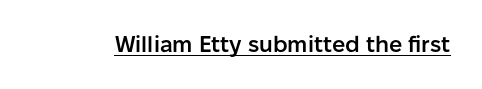
The image shows 22 px text type, upright; set normal letter spacing, underlined.
